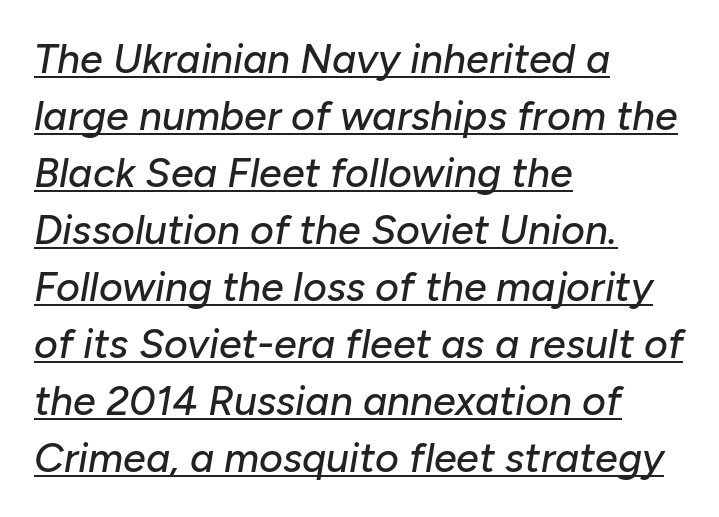
Q: Is the text italic (slanted)? A: Yes, it leans right by about 10 degrees.
Q: Is the text underlined? A: Yes.
Q: How is the paragraph aligned? A: Left-aligned.
Q: Is the spacing between letters normal or unusually wide? A: Normal.
Q: Is the spacing between lines tight, normal or loose? A: Normal.
Q: Width (condensed, normal, or wide)? A: Normal.
Q: Stroke contrast? A: Low.
Q: x-height? A: Medium.
Q: Monospaced? A: No.
